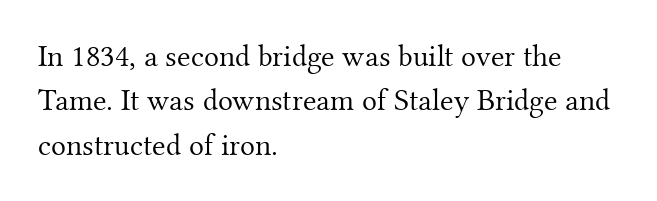
Q: Is the text bold? A: No.
Q: Is the text italic (slanted)? A: No, it is upright.
Q: Is the typeface a serif or a sans-serif typeface? A: Serif.
Q: Is the text underlined? A: No.
Q: How is the paragraph aligned? A: Left-aligned.
Q: Is the spacing between letters normal or unusually wide? A: Normal.
Q: Is the spacing between lines tight, normal or loose? A: Normal.
Q: Width (condensed, normal, or wide)? A: Normal.
Q: Stroke contrast? A: Medium.
Q: x-height? A: Small.
Q: Monospaced? A: No.
